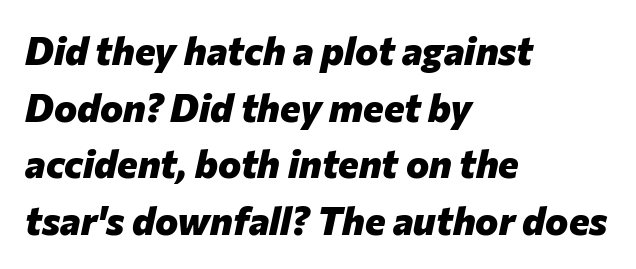
The image shows 39 px heavy type, italic (leaning right); set left-aligned, normal line spacing (1.45x), normal letter spacing, not underlined; low stroke contrast and a medium x-height.
